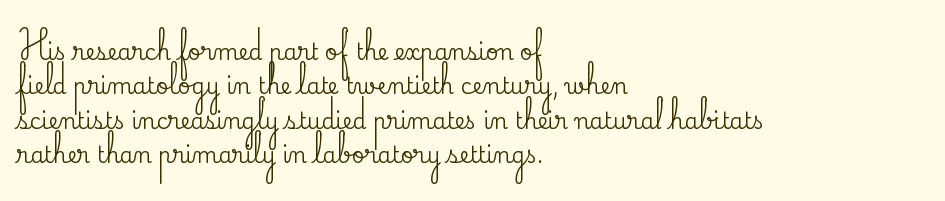
Q: Is the text italic (slanted)? A: No, it is upright.
Q: Is the text underlined? A: No.
Q: How is the paragraph aligned? A: Left-aligned.
Q: Is the spacing between letters normal or unusually wide? A: Normal.
Q: Is the spacing between lines tight, normal or loose? A: Normal.
